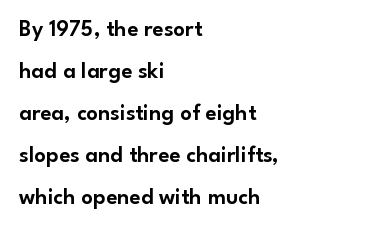
Q: Is the text italic (slanted)? A: No, it is upright.
Q: Is the text underlined? A: No.
Q: How is the paragraph aligned? A: Left-aligned.
Q: Is the spacing between letters normal or unusually wide? A: Normal.
